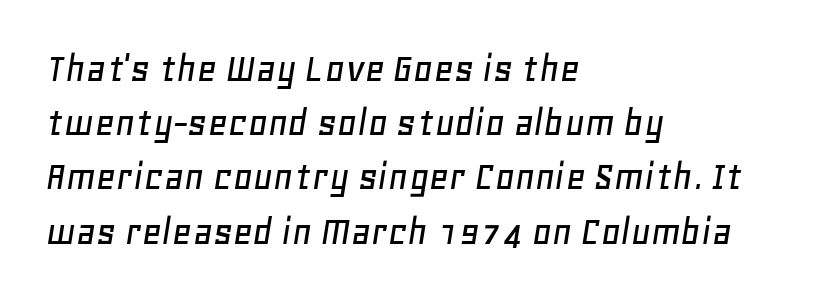
Q: Is the text italic (slanted)? A: Yes, it leans right by about 11 degrees.
Q: Is the text underlined? A: No.
Q: How is the paragraph aligned? A: Left-aligned.
Q: Is the spacing between letters normal or unusually wide? A: Normal.
Q: Is the spacing between lines tight, normal or loose? A: Normal.
Q: Width (condensed, normal, or wide)? A: Normal.
Q: Stroke contrast? A: Low.
Q: x-height? A: Large.
Q: Monospaced? A: No.
